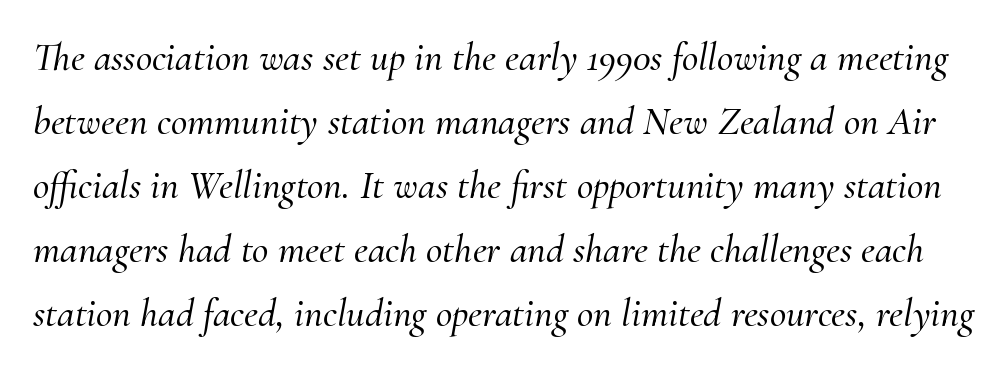
Slanted lettering throughout. The horizontal fit of the characters is conventional and even. The type family on display is of the serif kind. This sample has the flowing, uneven cadence of proportional lettering.
